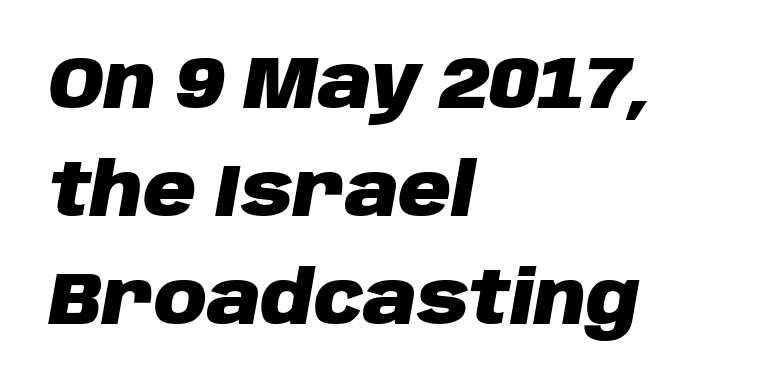
Between one letter and the next there's only the usual sliver of space. Bold? Absolutely — the strokes are thick and heavy. Beneath every word, the page is bare. A typesetter would mark this as italic.
